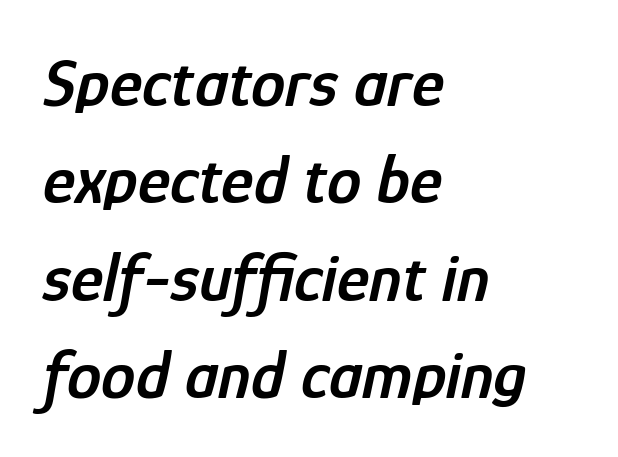
In terms of weight, the rendering is demibold, just under bold. Here the glyphs are tracked normally, forming tight word shapes. A bare baseline throughout the passage. Left-aligned paragraph, ragged on the right. Varying glyph widths throughout — classic text-font behaviour.
